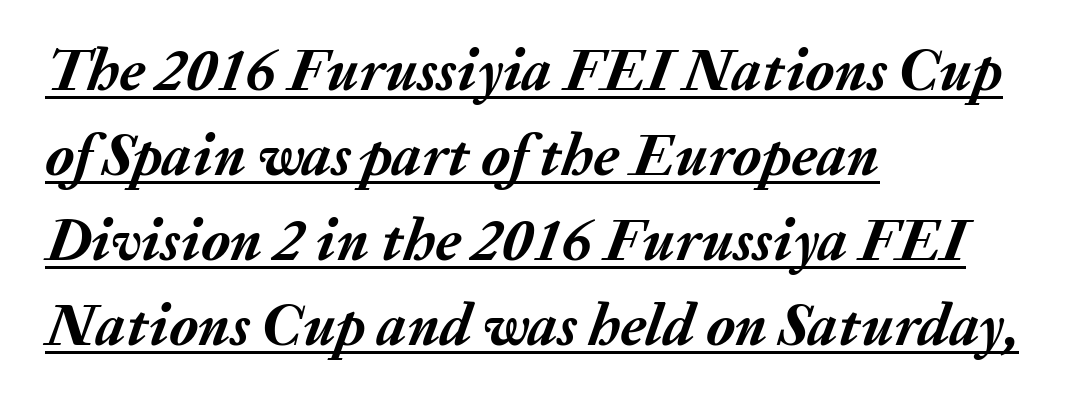
Q: Is the text bold? A: Yes.
Q: Is the text italic (slanted)? A: Yes, it leans right by about 20 degrees.
Q: Is the text underlined? A: Yes.
Q: How is the paragraph aligned? A: Left-aligned.
Q: Is the spacing between letters normal or unusually wide? A: Normal.
Q: Is the spacing between lines tight, normal or loose? A: Normal.
Q: Width (condensed, normal, or wide)? A: Normal.
Q: Stroke contrast? A: Medium.
Q: x-height? A: Medium.
Q: Monospaced? A: No.
